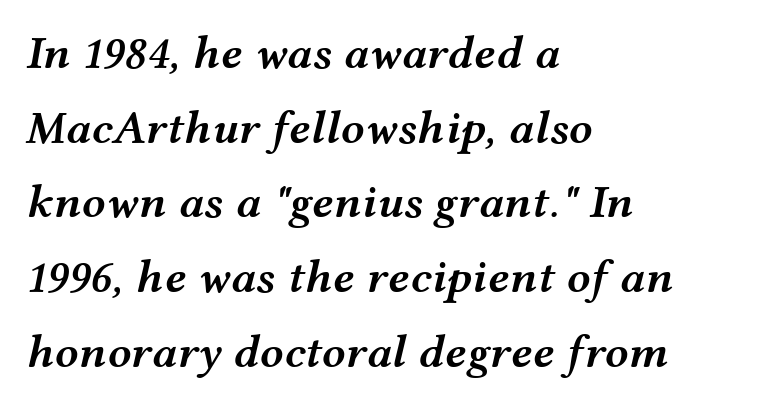
Observe the ordinary spacing: letters are neighbours, not strangers. The lines in this sample share a left origin and differ only in where they stop. The rendering uses a semibold face; strokes are thickened but not to full bold. Style check: oblique. The leading is moderate, giving the passage an even texture. No word sits above an underline.
